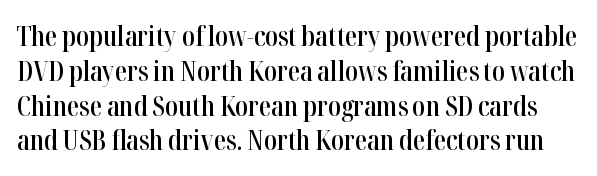
The image shows 27 px text type, upright; set normal line spacing (1.29x), normal letter spacing, not underlined.
